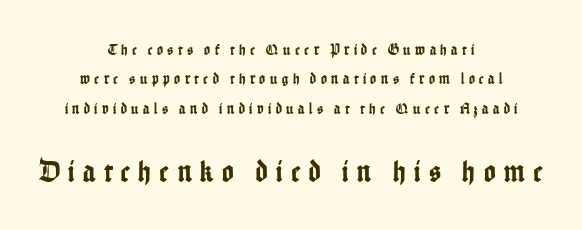
The image shows 31 px condensed sans-serif type, upright; set centered, line spacing 1.84x, unusually wide letter spacing (+0.28 em), not underlined; the second (bottom) block is 1.94x larger; low stroke contrast and a medium x-height.
